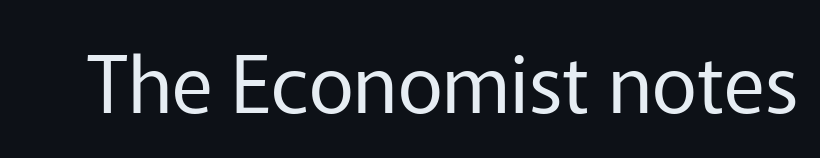
Q: Is the text bold? A: No.
Q: Is the text italic (slanted)? A: No, it is upright.
Q: Is the typeface a serif or a sans-serif typeface? A: Sans-serif.
Q: Is the text underlined? A: No.
Q: Is the spacing between letters normal or unusually wide? A: Normal.
Q: Width (condensed, normal, or wide)? A: Normal.
Q: Stroke contrast? A: Low.
Q: x-height? A: Medium.
Q: Monospaced? A: No.
